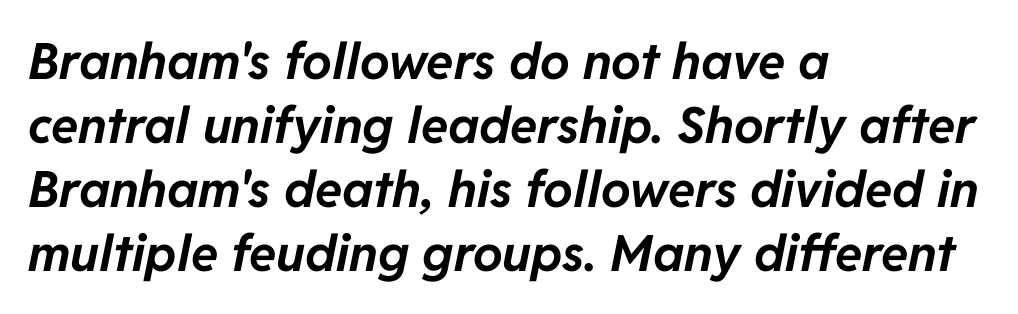
Caption: standard tracking, unaltered. This sample has the flowing, uneven cadence of proportional lettering. Compared with typical paragraphs, the rows here are spaced about the same. When letters slant like this, we call the style italic. Typeset ragged right — the left edge is the straight one.
